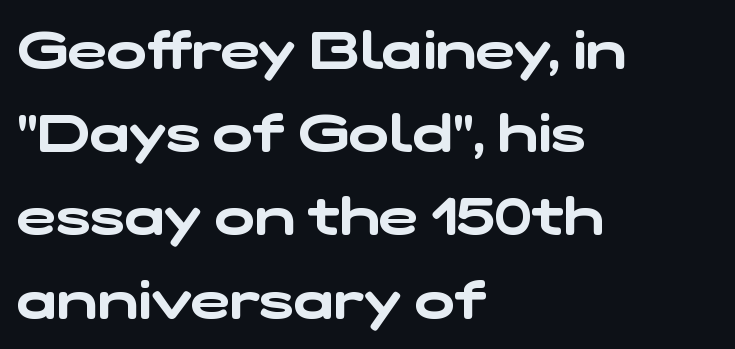
Q: Is the typeface a serif or a sans-serif typeface? A: Sans-serif.
Q: Is the text underlined? A: No.
Q: How is the paragraph aligned? A: Left-aligned.
Q: Is the spacing between letters normal or unusually wide? A: Normal.
Q: Is the spacing between lines tight, normal or loose? A: Normal.
Q: Width (condensed, normal, or wide)? A: Wide.
Q: Stroke contrast? A: Low.
Q: x-height? A: Medium.
Q: Monospaced? A: No.
